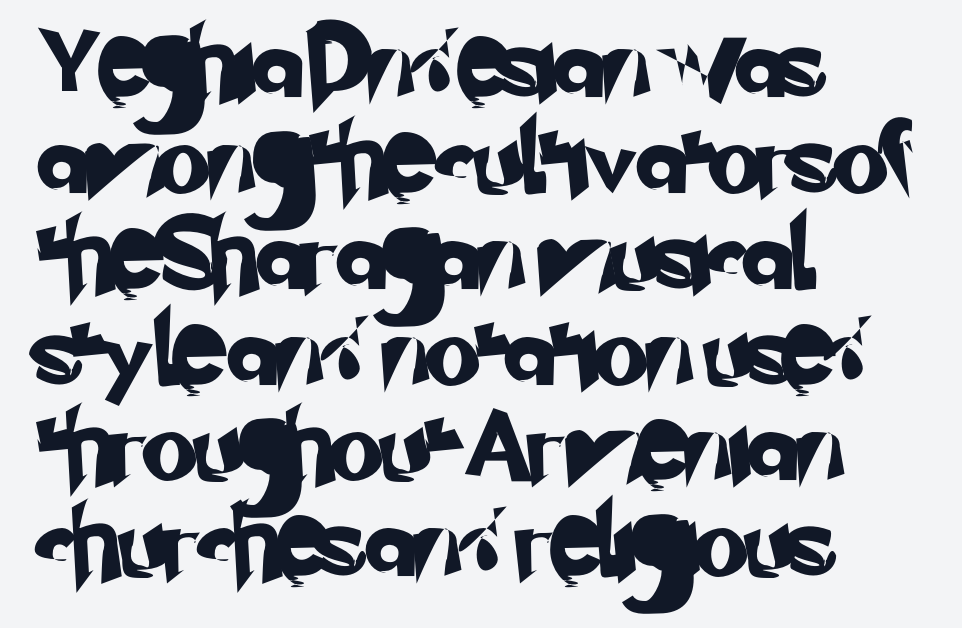
Q: Is the typeface a serif or a sans-serif typeface? A: Sans-serif.
Q: Is the text underlined? A: No.
Q: How is the paragraph aligned? A: Left-aligned.
Q: Is the spacing between letters normal or unusually wide? A: Normal.
Q: Is the spacing between lines tight, normal or loose? A: Normal.
Q: Width (condensed, normal, or wide)? A: Normal.
Q: Stroke contrast? A: Low.
Q: x-height? A: Small.
Q: Monospaced? A: No.
